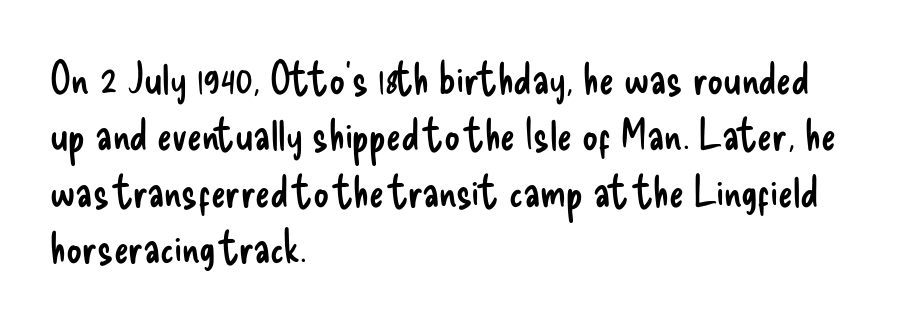
A typesetter would call this leading conventional body-copy spacing. Left-aligned paragraph, ragged on the right. The text was rendered using a sans face with plain stroke endings. Rule under the text: the space is simply empty. A typesetter would call this proportional, since set widths differ per character.
